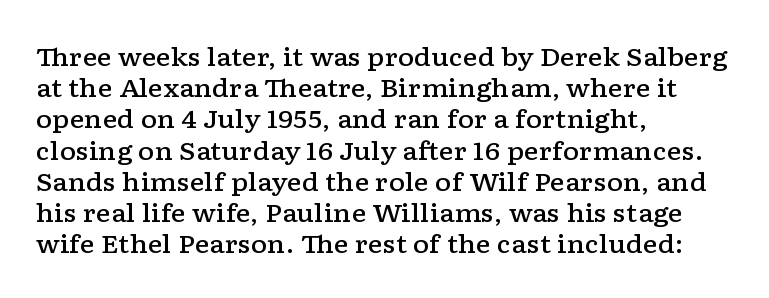
The image shows 25 px text type, upright; set left-aligned, normal line spacing (1.25x), normal letter spacing, not underlined.
